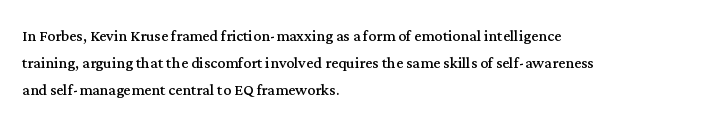
Q: Is the text bold? A: No.
Q: Is the text italic (slanted)? A: No, it is upright.
Q: Is the text underlined? A: No.
Q: How is the paragraph aligned? A: Left-aligned.
Q: Is the spacing between letters normal or unusually wide? A: Normal.
Q: Is the spacing between lines tight, normal or loose? A: Normal.
